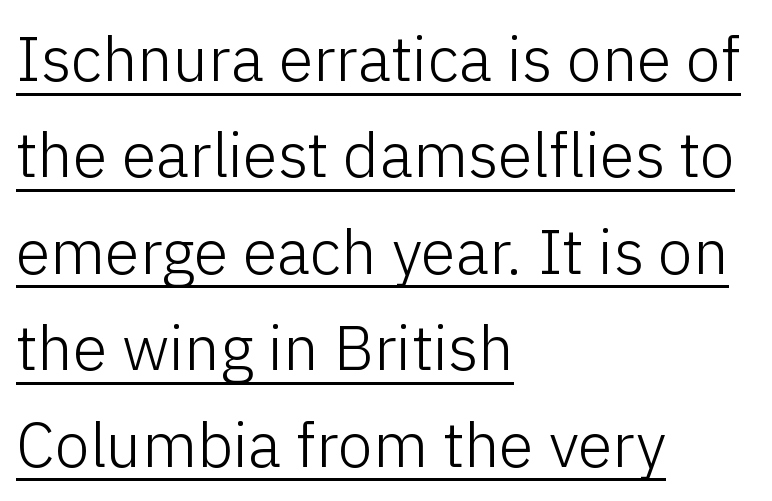
The image shows 63 px light sans-serif type, upright; set left-aligned, normal line spacing (1.53x), normal letter spacing, underlined; low stroke contrast and a medium x-height.
